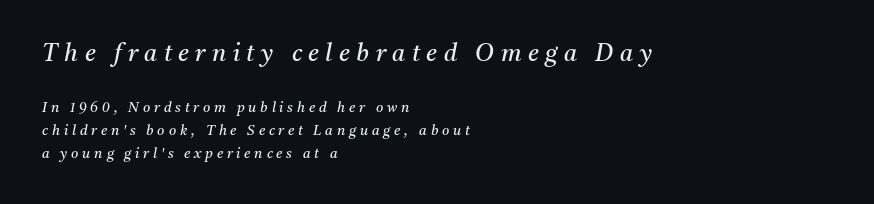
The letters are slanted; this is an italic face. Every row of glyphs begins at an identical x-position on the left. Any mark beneath the type? The region is blank. This layout puts the oversized block above and the modest block below.
